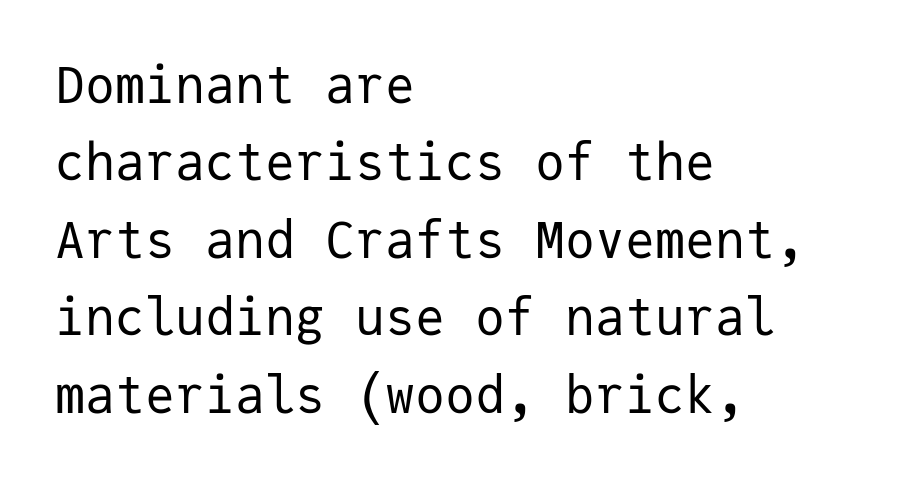
{"serif": "no", "italic": "no", "bold": "no", "weight": "regular", "width": "normal", "stroke_contrast": "low", "x_height": "medium", "monospaced": "yes", "underline": "no", "align": "left", "line_spacing": "normal", "line_spacing_ratio": 1.55, "letter_spacing": "normal", "letter_spacing_em": 0.0, "glyph_px": 50}
